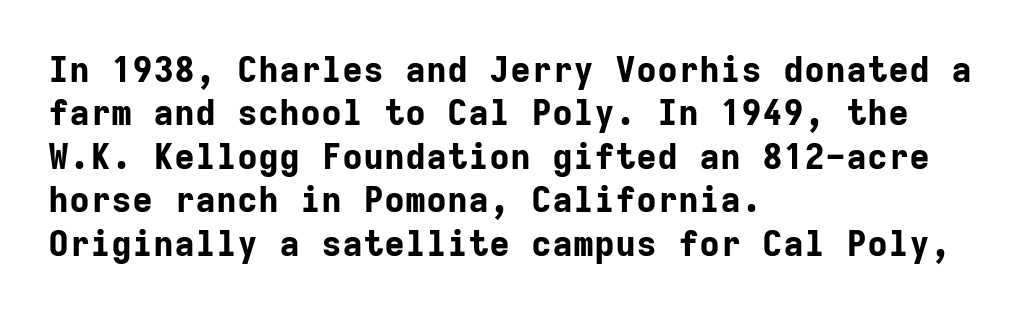
Q: Is the text bold? A: Yes.
Q: Is the text italic (slanted)? A: No, it is upright.
Q: Is the typeface a serif or a sans-serif typeface? A: Sans-serif.
Q: Is the text underlined? A: No.
Q: How is the paragraph aligned? A: Left-aligned.
Q: Is the spacing between letters normal or unusually wide? A: Normal.
Q: Width (condensed, normal, or wide)? A: Normal.
Q: Stroke contrast? A: Low.
Q: x-height? A: Medium.
Q: Monospaced? A: Yes.
